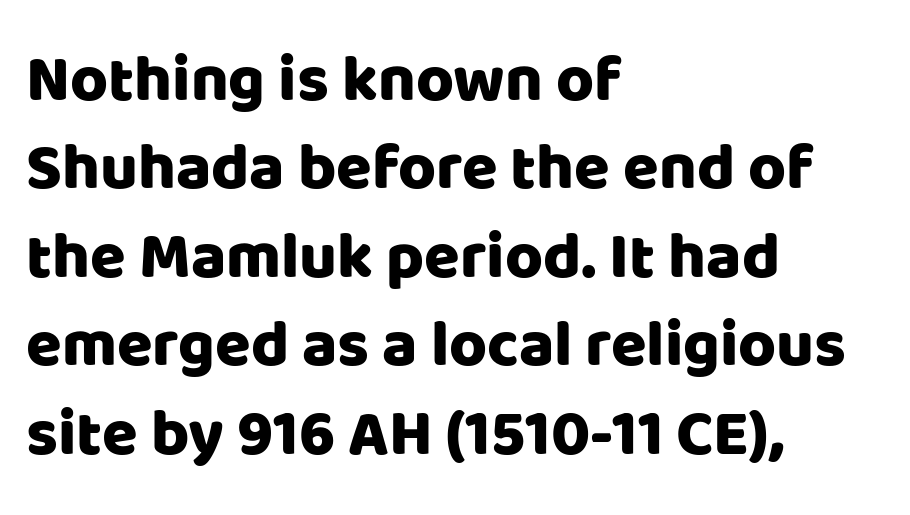
The image shows 65 px sans-serif type, upright; set left-aligned, normal line spacing (1.36x), normal letter spacing, not underlined; low stroke contrast and a large x-height.
